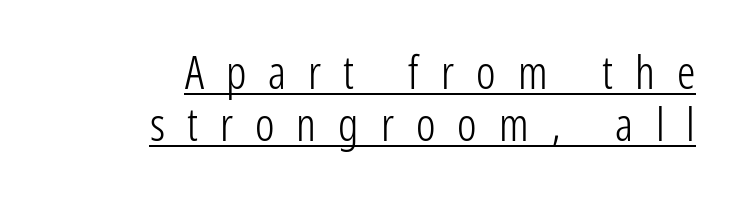
{"serif": "no", "italic": "no", "bold": "no", "weight": "light", "width": "condensed", "stroke_contrast": "low", "x_height": "medium", "monospaced": "no", "underline": "yes", "align": "right", "line_spacing": "tight", "line_spacing_ratio": 1.14, "letter_spacing": "wide", "letter_spacing_em": 0.48, "glyph_px": 46}
